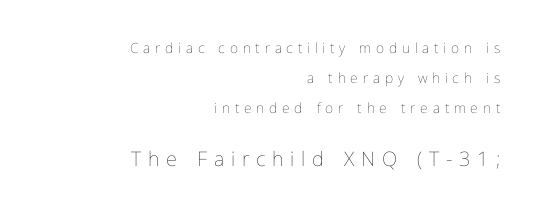
The image shows 20 px text type, upright; set right-aligned, loose line spacing (2.15x), unusually wide letter spacing (+0.34 em), not underlined; the second (bottom) block is 1.43x larger.
